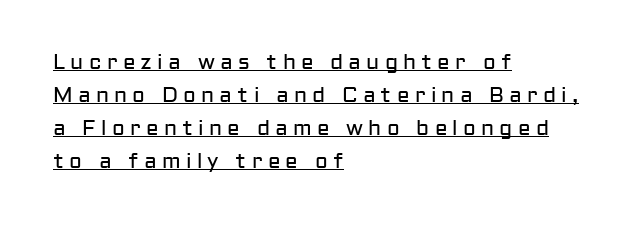
Q: Is the text bold? A: No.
Q: Is the text italic (slanted)? A: No, it is upright.
Q: Is the text underlined? A: Yes.
Q: How is the paragraph aligned? A: Left-aligned.
Q: Is the spacing between letters normal or unusually wide? A: Unusually wide.
Q: Is the spacing between lines tight, normal or loose? A: Normal.
